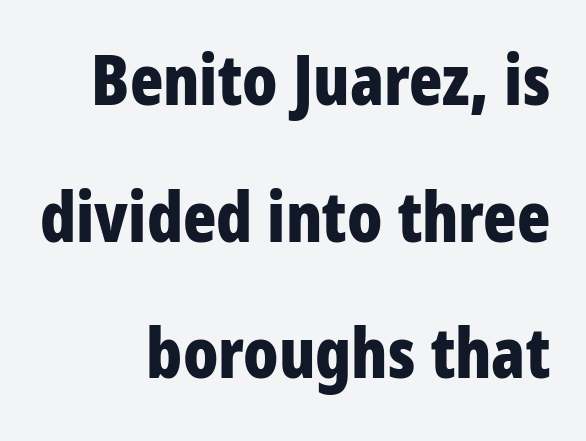
The image shows 69 px bold, condensed sans-serif type, upright; set right-aligned, loose line spacing (1.98x), normal letter spacing, not underlined; low stroke contrast and a large x-height.
